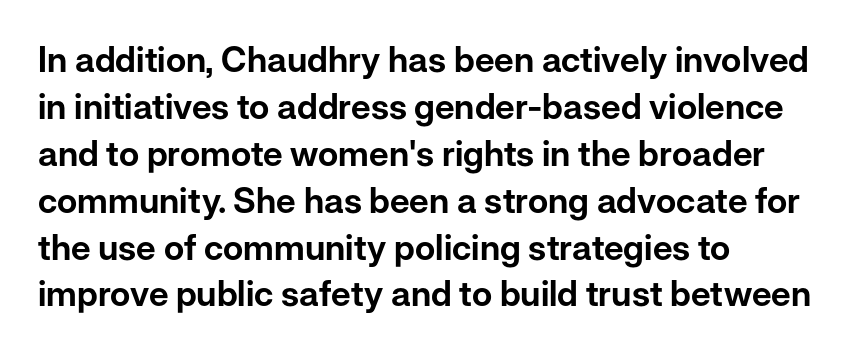
Q: Is the text italic (slanted)? A: No, it is upright.
Q: Is the typeface a serif or a sans-serif typeface? A: Sans-serif.
Q: Is the text underlined? A: No.
Q: How is the paragraph aligned? A: Left-aligned.
Q: Is the spacing between letters normal or unusually wide? A: Normal.
Q: Is the spacing between lines tight, normal or loose? A: Normal.
Q: Width (condensed, normal, or wide)? A: Normal.
Q: Stroke contrast? A: Low.
Q: x-height? A: Medium.
Q: Monospaced? A: No.
